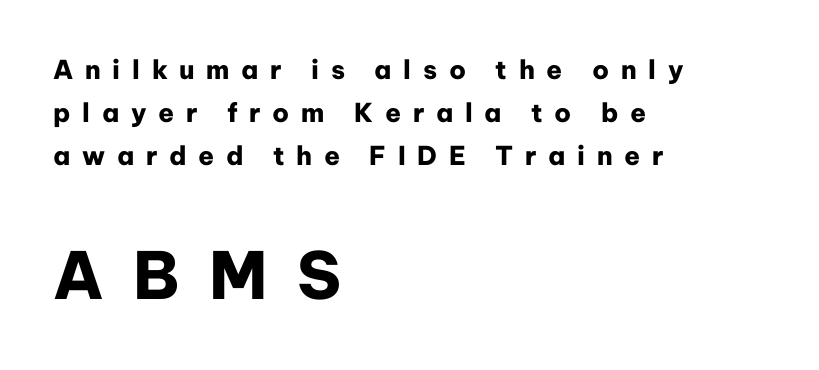
{"serif": "no", "italic": "no", "bold": "yes", "weight": "heavy", "width": "normal", "stroke_contrast": "low", "x_height": "medium", "monospaced": "no", "underline": "no", "align": "left", "line_spacing": "normal", "line_spacing_ratio": 1.65, "letter_spacing": "wide", "letter_spacing_em": 0.45, "larger_block": "second", "size_ratio": 2.5, "glyph_px": 65}
